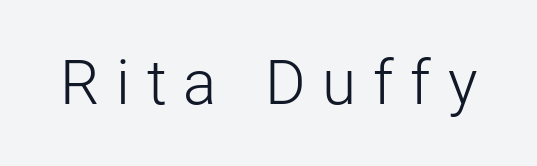
The image shows 62 px light sans-serif type, upright; set unusually wide letter spacing (+0.27 em), not underlined; low stroke contrast and a medium x-height.
